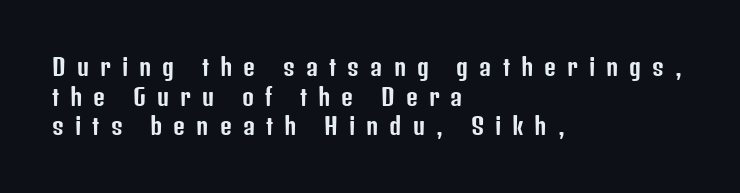
Q: Is the text italic (slanted)? A: No, it is upright.
Q: Is the text underlined? A: No.
Q: How is the paragraph aligned? A: Left-aligned.
Q: Is the spacing between letters normal or unusually wide? A: Unusually wide.
Q: Is the spacing between lines tight, normal or loose? A: Normal.
